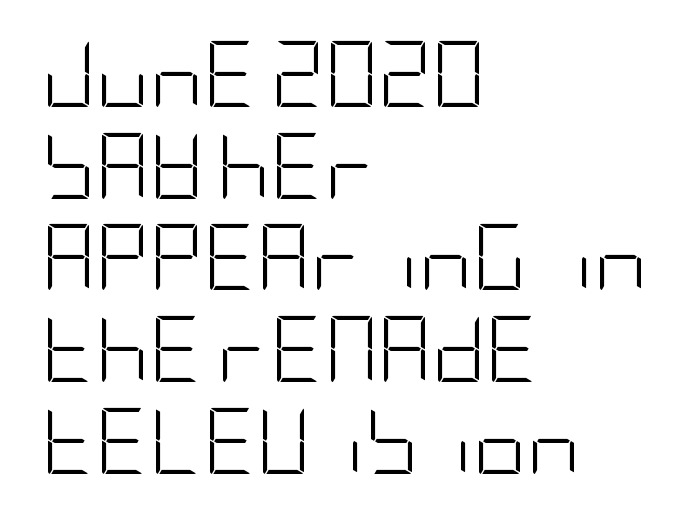
This block has exactly the height ordinary leading produces. Honestly, the letter spacing is just normal — you wouldn't notice it. Font category for this specimen: sans-serif. The glyphs are unaccompanied by any horizontal stroke below them. Is there any slant? The stems are plumb. Horizontal alignment here is leftward, the default for most running prose.
